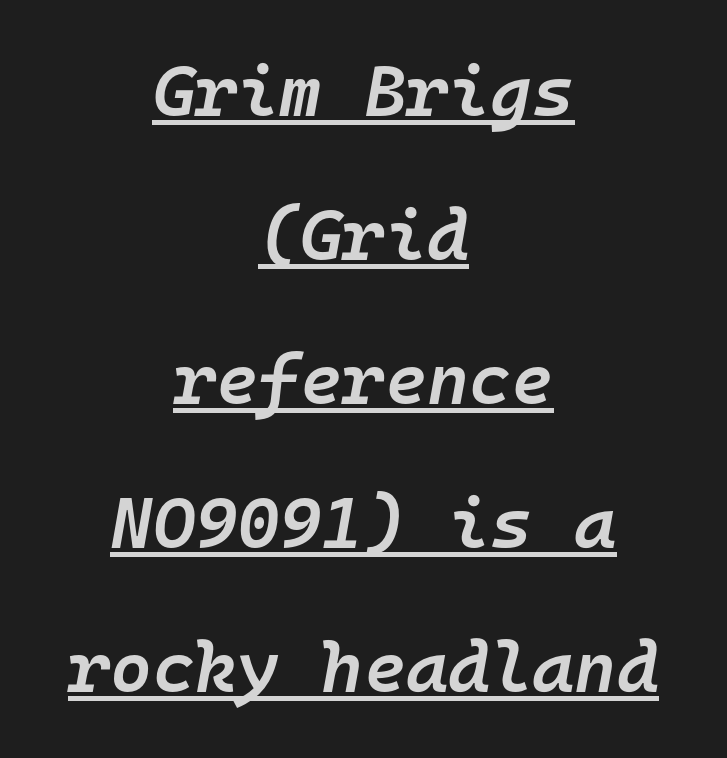
The block of text is sparse from top to bottom, with ample space between rows. Students, note that the glyphs here touch the page at normal intervals. What decoration does the sample have? An underline. This sample is center-justified, so both line endings float freely.
